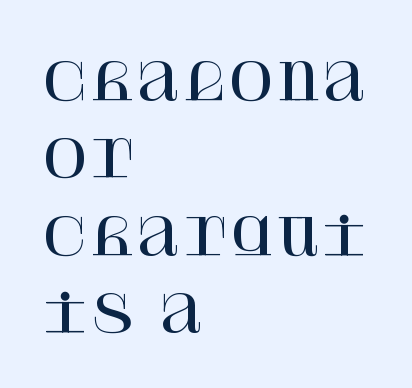
Style check: upright. The passage shown has conventional tracking throughout. Whoever set this chose a conventional vertical rhythm. Yep, those are serifs on the letters. Check under the words: just untouched page. A classic flush-left, rag-right setting is used for this passage.
